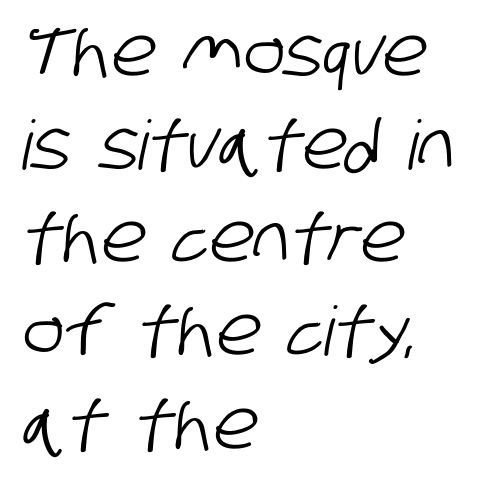
A classic flush-left, rag-right setting is used for this passage. Words float on clear page, feet unadorned. This rendering employs a face without finishing strokes, i.e., a sans-serif. Note the varied advance widths — an 'i' is clearly narrower than an 'm'.
